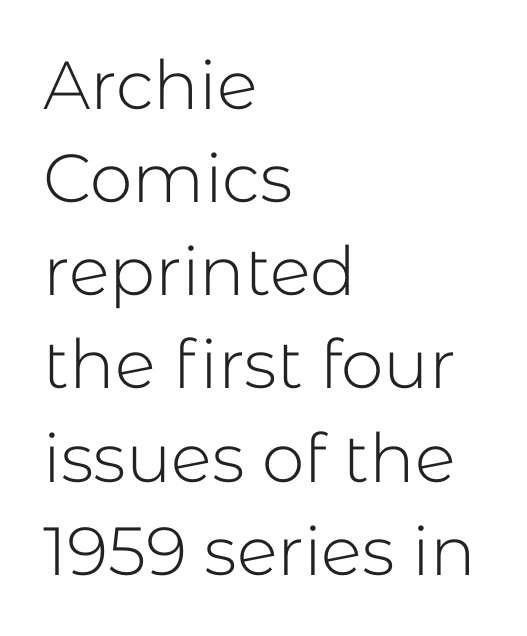
{"serif": "no", "italic": "no", "bold": "no", "weight": "light", "width": "normal", "stroke_contrast": "low", "x_height": "medium", "monospaced": "no", "underline": "no", "align": "left", "line_spacing": "normal", "line_spacing_ratio": 1.37, "letter_spacing": "normal", "letter_spacing_em": 0.0, "glyph_px": 68}
